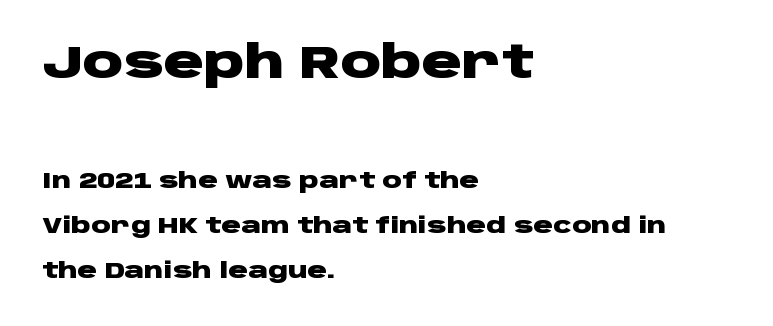
Q: Is the text bold? A: Yes.
Q: Is the text italic (slanted)? A: No, it is upright.
Q: Is the typeface a serif or a sans-serif typeface? A: Sans-serif.
Q: Is the text underlined? A: No.
Q: How is the paragraph aligned? A: Left-aligned.
Q: Is the spacing between letters normal or unusually wide? A: Normal.
Q: Is the spacing between lines tight, normal or loose? A: Loose.
Q: Which block of text is set in a larger size, the first (top) or the second (bottom)? A: The first (top) one.
Q: Width (condensed, normal, or wide)? A: Wide.
Q: Stroke contrast? A: Low.
Q: x-height? A: Large.
Q: Monospaced? A: No.
